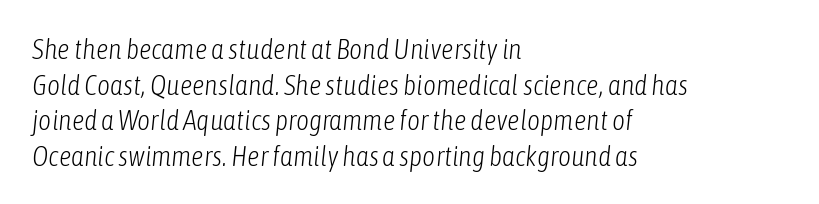
The image shows 28 px light, condensed type, italic (leaning right); set left-aligned, normal line spacing (1.27x), normal letter spacing, not underlined; low stroke contrast and a medium x-height.
